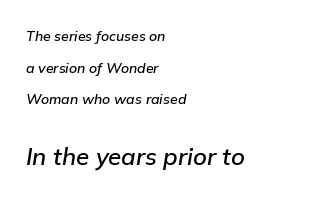
Q: Is the text bold? A: Semi-bold.
Q: Is the text italic (slanted)? A: Yes, it leans right by about 9 degrees.
Q: Is the text underlined? A: No.
Q: How is the paragraph aligned? A: Left-aligned.
Q: Is the spacing between letters normal or unusually wide? A: Normal.
Q: Is the spacing between lines tight, normal or loose? A: Loose.
Q: Which block of text is set in a larger size, the first (top) or the second (bottom)? A: The second (bottom) one.
